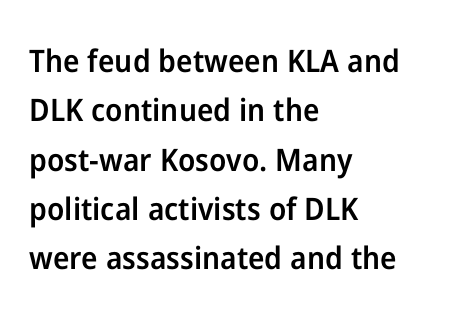
On the weight axis this lands at semibold, roughly 600. Each row of text sits above clean, open space. The passage shown has conventional tracking throughout. Note: no serifs on the glyphs.
